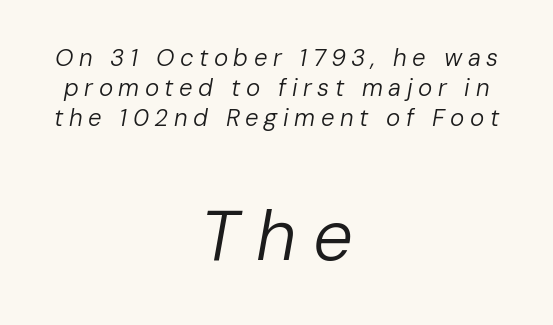
These lines were composed using italics. Regarding leading, the lines here are spaced in the standard way. Each stroke keeps to a modest, everyday thickness or less. The zone under the glyphs is completely vacant. The block sitting lower on the canvas is the one with enlarged characters. The lines in this sample share a center point and differ in where they start and stop.
